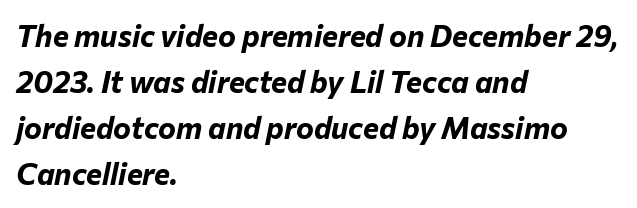
{"italic": "yes", "lean": "right", "slant_degrees": 12, "bold": "yes", "weight": "bold", "width": "normal", "stroke_contrast": "low", "x_height": "medium", "monospaced": "no", "underline": "no", "align": "left", "line_spacing": "normal", "line_spacing_ratio": 1.53, "letter_spacing": "normal", "letter_spacing_em": 0.0, "glyph_px": 30}
